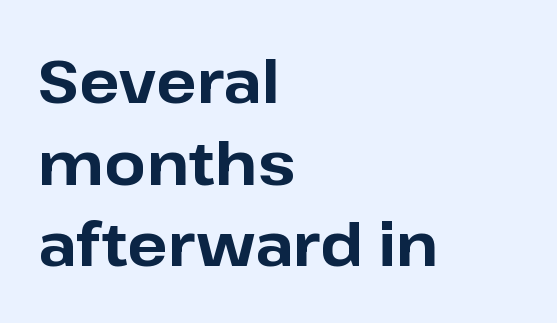
Q: Is the text bold? A: Yes.
Q: Is the text italic (slanted)? A: No, it is upright.
Q: Is the typeface a serif or a sans-serif typeface? A: Sans-serif.
Q: Is the text underlined? A: No.
Q: How is the paragraph aligned? A: Left-aligned.
Q: Is the spacing between letters normal or unusually wide? A: Normal.
Q: Is the spacing between lines tight, normal or loose? A: Normal.
Q: Width (condensed, normal, or wide)? A: Normal.
Q: Stroke contrast? A: Low.
Q: x-height? A: Medium.
Q: Monospaced? A: No.
